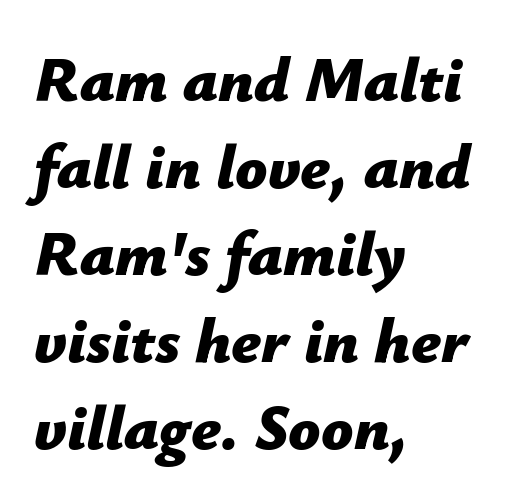
Typesetter's note: full bold, strokes at maximum text heaviness. A normal amount of white space separates one row of letters from the next. Is the block centered? No — it sits flush against the left margin. Inter-character spacing is left at the font's built-in metrics. Observe the lean: these are italic letterforms.
